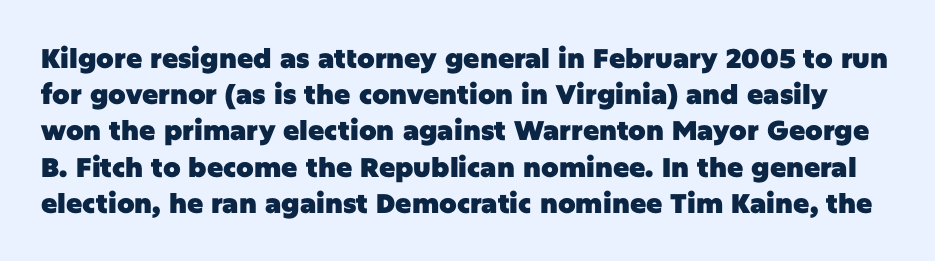
The axis of the letterforms is exactly vertical. Words float on clear page, feet unadorned. The space between consecutive lines is moderate. Caption: bold face, heavy strokes. Inter-character spacing is left at the font's built-in metrics.
